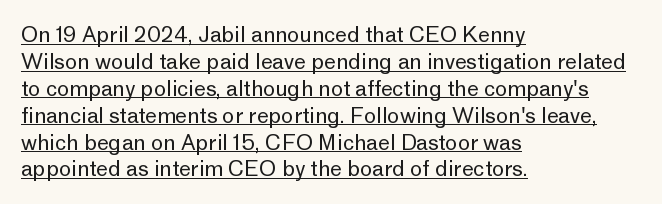
{"italic": "no", "bold": "no", "underline": "yes", "align": "left", "line_spacing": "normal", "line_spacing_ratio": 1.28, "letter_spacing": "normal", "letter_spacing_em": 0.0, "glyph_px": 21}
